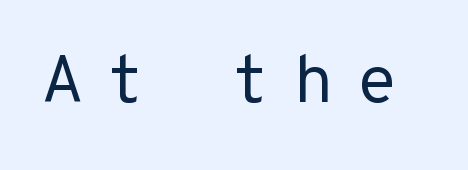
Q: Is the text bold? A: No.
Q: Is the text italic (slanted)? A: No, it is upright.
Q: Is the typeface a serif or a sans-serif typeface? A: Sans-serif.
Q: Is the text underlined? A: No.
Q: Is the spacing between letters normal or unusually wide? A: Unusually wide.
Q: Width (condensed, normal, or wide)? A: Normal.
Q: Stroke contrast? A: Low.
Q: x-height? A: Medium.
Q: Monospaced? A: Yes.
